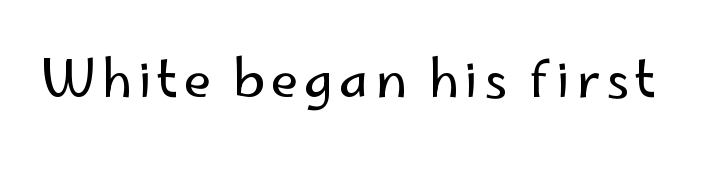
The image shows 51 px regular-weight sans-serif type, upright; set not underlined; low stroke contrast and a small x-height.
